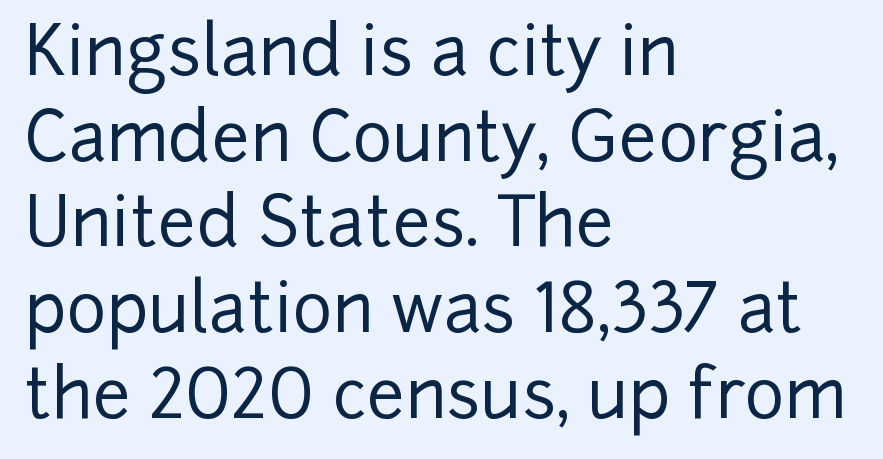
In terms of leading, this rendering sits right in the middle. This is the regular roman posture of the typeface. Look at the tracking — it's just the regular setting, nothing added. Rule under the text: the space is simply empty. Casual observation: everything's shoved over to the left.
